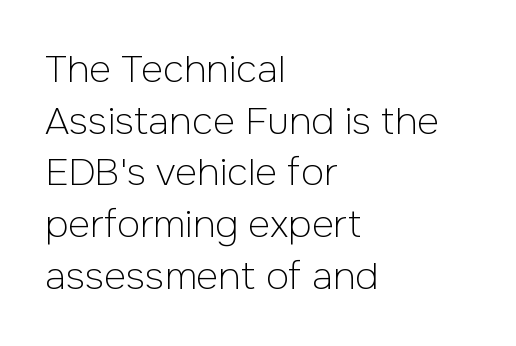
The image shows 38 px light sans-serif type, upright; set left-aligned, normal line spacing (1.36x), normal letter spacing, not underlined; low stroke contrast and a medium x-height.
